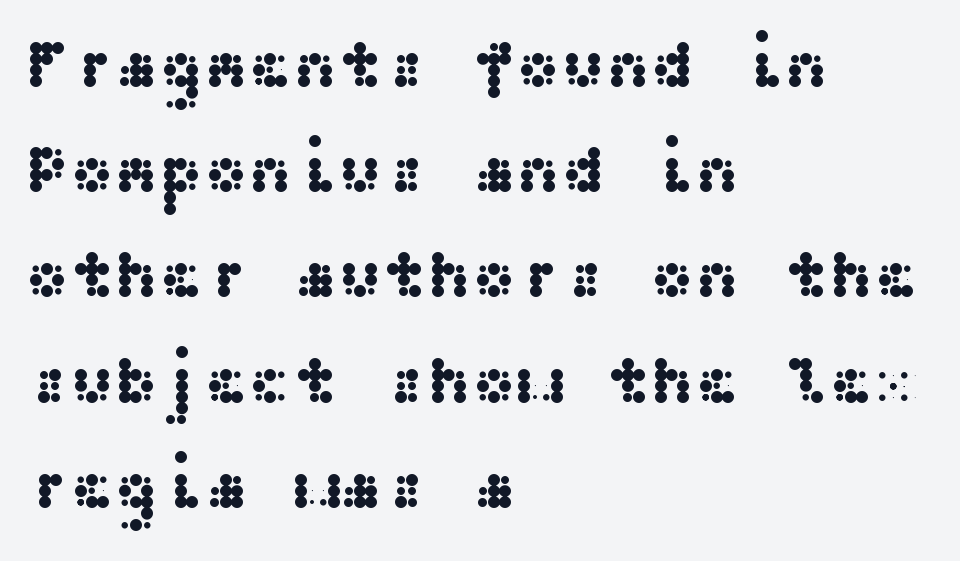
Teacher's note: observe the even left margin — that is flush-left alignment. Beneath every word, the page is bare. Note: no serifs on the glyphs. Honestly, the letter spacing is just normal — you wouldn't notice it.
